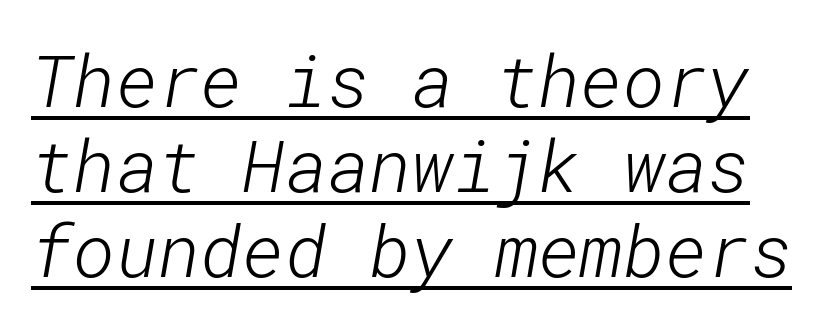
The image shows 72 px light sans-serif type; set line spacing 1.18x, normal letter spacing, underlined; low stroke contrast and a medium x-height.
